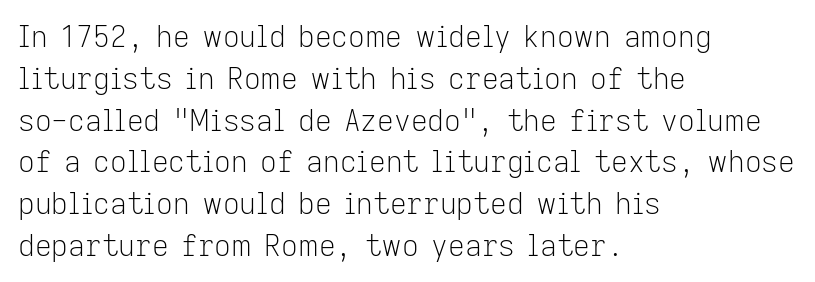
The image shows 29 px light sans-serif type, upright; set left-aligned, normal line spacing (1.44x), normal letter spacing, not underlined; low stroke contrast and a medium x-height.
